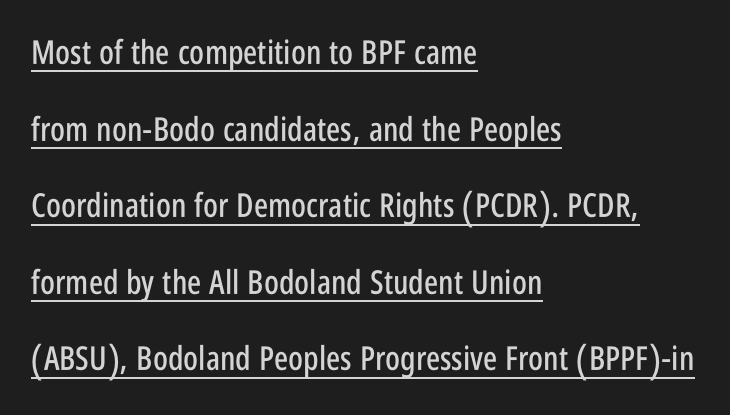
The image shows 33 px condensed sans-serif type, upright; set left-aligned, loose line spacing (2.32x), normal letter spacing, underlined; low stroke contrast and a large x-height.
